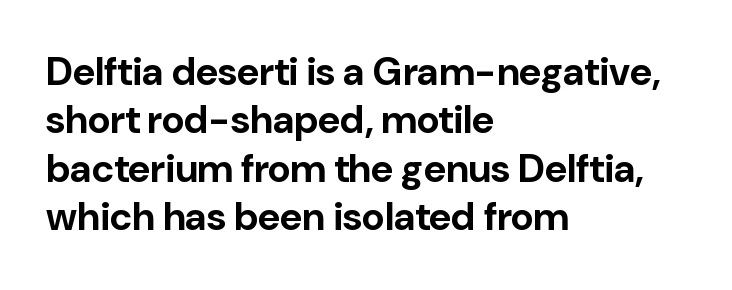
The gap between lines stays unmarked. Nothing unusual about the tracking: characters are spaced as the font intends. Looks like regular typesetting: each glyph gets only the width it needs. In terms of letterform style, serifs are entirely absent.
